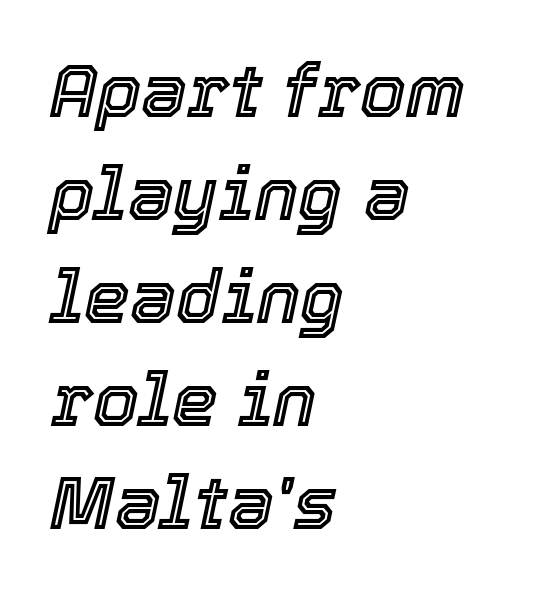
These lines are set flush left with a ragged right edge. The area under the type is left untouched. If you drew a line through each stem, it would be angled. Character widths vary here, with narrow letters taking less room than wide ones.
